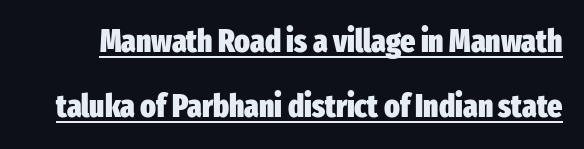
Quick note: not italic, upright. A typesetter would call this proportional, since set widths differ per character. These words are printed bold, with thick strokes throughout. Successive baselines arrive slowly, with a big drop between each.
